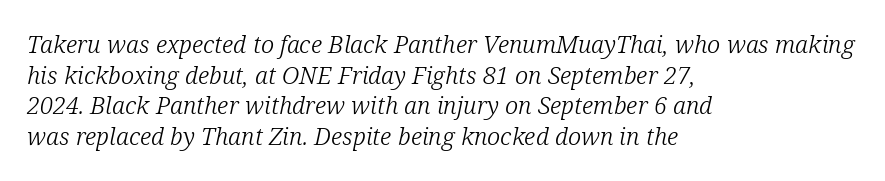
{"italic": "yes", "lean": "right", "slant_degrees": 12, "bold": "no", "underline": "no", "align": "left", "line_spacing": "normal", "line_spacing_ratio": 1.28, "letter_spacing": "normal", "letter_spacing_em": 0.0, "glyph_px": 24}
